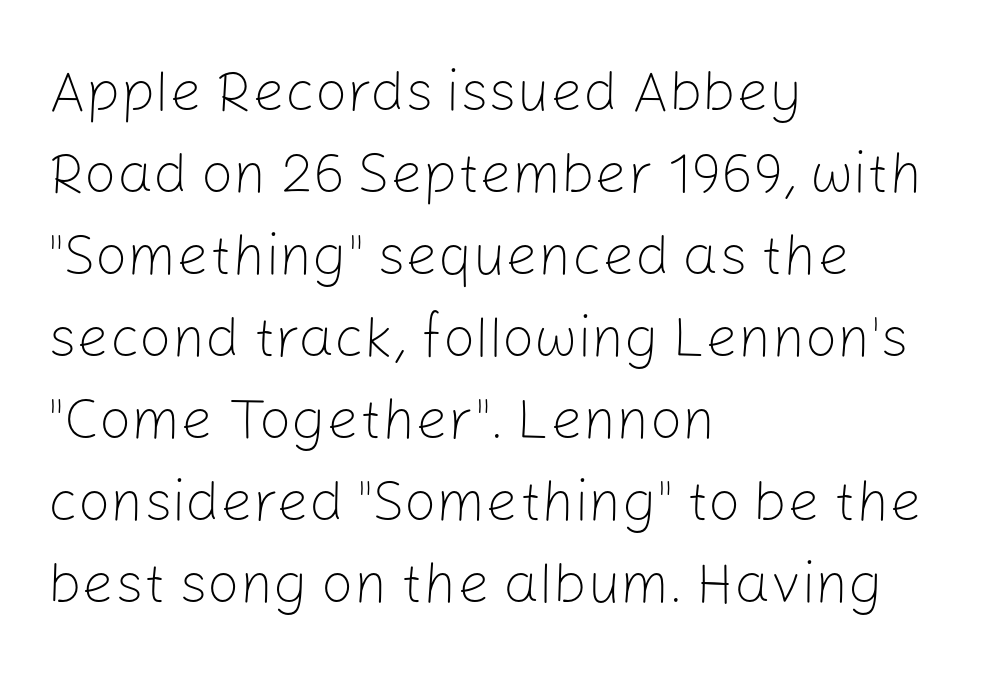
Q: Is the text bold? A: No.
Q: Is the text italic (slanted)? A: No, it is upright.
Q: Is the typeface a serif or a sans-serif typeface? A: Sans-serif.
Q: Is the text underlined? A: No.
Q: How is the paragraph aligned? A: Left-aligned.
Q: Is the spacing between letters normal or unusually wide? A: Normal.
Q: Is the spacing between lines tight, normal or loose? A: Normal.
Q: Width (condensed, normal, or wide)? A: Normal.
Q: Stroke contrast? A: Low.
Q: x-height? A: Medium.
Q: Monospaced? A: No.
